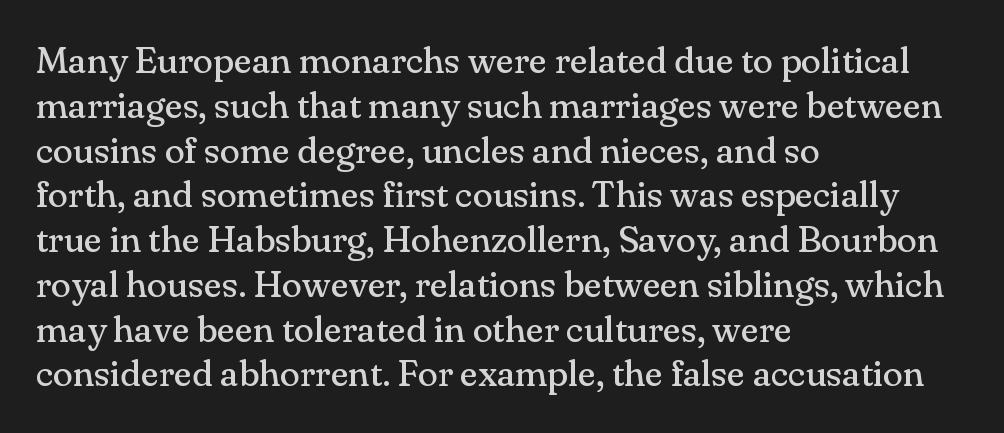
The image shows 37 px regular-weight serif type, upright; set left-aligned, line spacing 1.21x, normal letter spacing, not underlined; medium stroke contrast and a small x-height.
